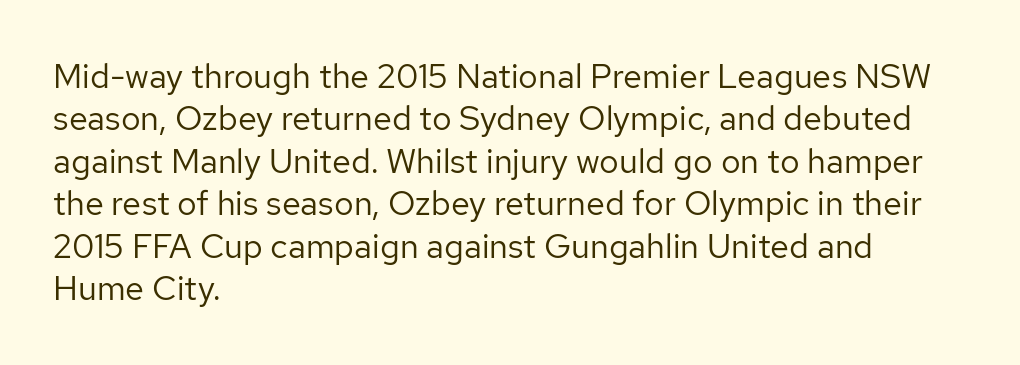
Looks like regular typesetting: each glyph gets only the width it needs. The designer went with a sans here, leaving each stem footless. In CSS terms this would be text-align: left. Check the space under the baseline: it is left empty. The specimen reads as upright at a glance.
